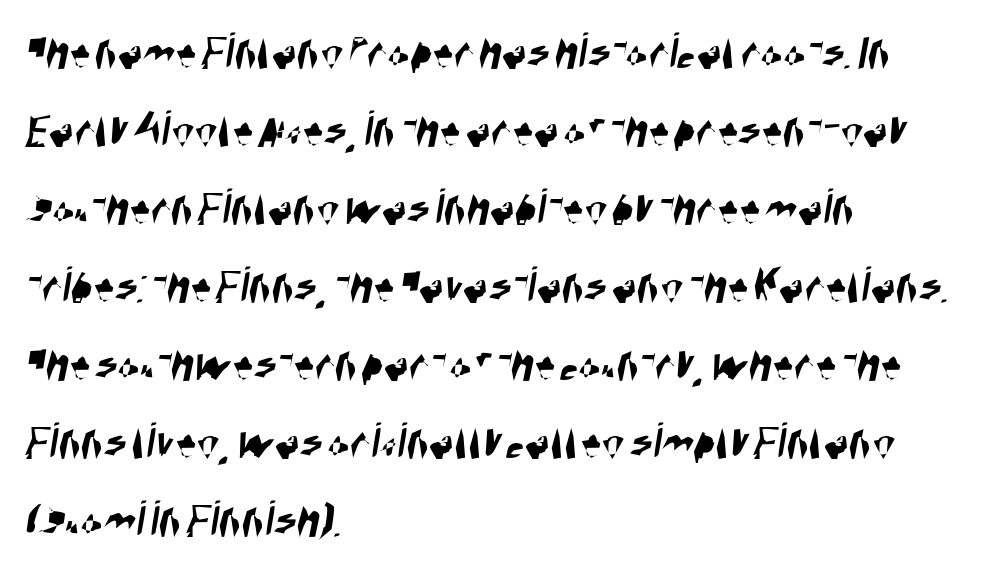
Each letter keeps its own natural width here, so spacing adapts to shape. Just letters on the line, the space beneath them empty. The text was rendered using a sans face with plain stroke endings. These lines stack with their left ends in a neat column.
